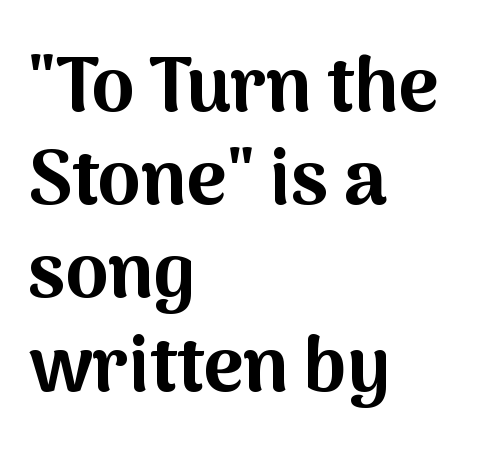
Q: Is the text bold? A: Yes.
Q: Is the text italic (slanted)? A: No, it is upright.
Q: Is the typeface a serif or a sans-serif typeface? A: Sans-serif.
Q: Is the text underlined? A: No.
Q: How is the paragraph aligned? A: Left-aligned.
Q: Is the spacing between letters normal or unusually wide? A: Normal.
Q: Width (condensed, normal, or wide)? A: Normal.
Q: Stroke contrast? A: Medium.
Q: x-height? A: Medium.
Q: Monospaced? A: No.
